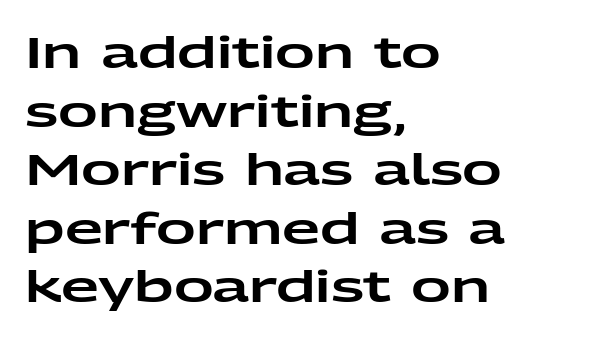
The image shows 44 px wide sans-serif type, upright; set left-aligned, normal line spacing (1.33x), normal letter spacing, not underlined; low stroke contrast and a medium x-height.
